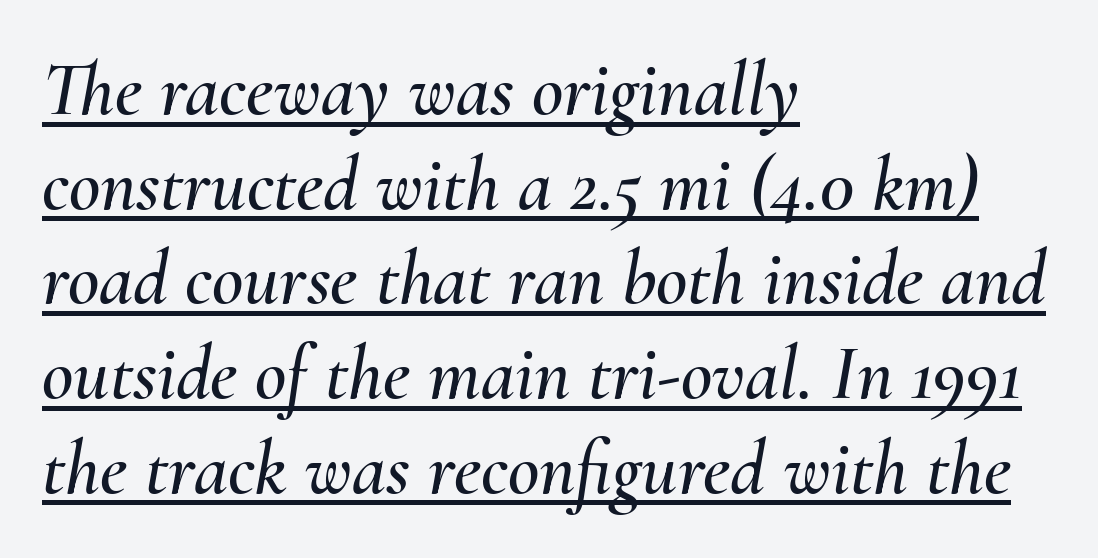
This sample carries an underscore along the baseline area. The rendering uses natural spacing where letterforms have individual widths. Line starts are locked; line ends wander. The whole block is typeset with a tilt. Each word holds together tightly as a unit, with standard inter-letter gaps.
